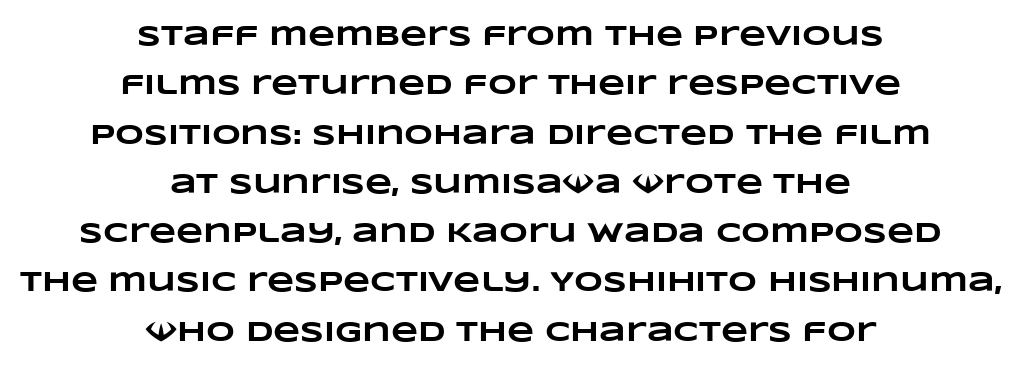
Q: Is the text bold? A: Yes.
Q: Is the text underlined? A: No.
Q: How is the paragraph aligned? A: Centered.
Q: Is the spacing between letters normal or unusually wide? A: Normal.
Q: Width (condensed, normal, or wide)? A: Wide.
Q: Stroke contrast? A: Low.
Q: x-height? A: Large.
Q: Monospaced? A: No.
